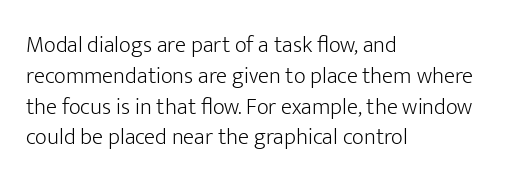
Descenders are the only things crossing below the line. The font sits on the lighter half of the weight spectrum, regular included. Does the copy run flush right? No — it runs flush left. Vertically, the passage feels balanced, rows spaced as you'd expect.
